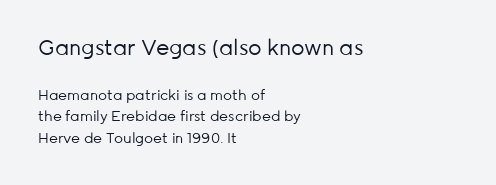
The image shows 21 px text type, upright; set left-aligned, normal line spacing (1.56x), normal letter spacing, not underlined; the first (top) block is 1.5x larger.
